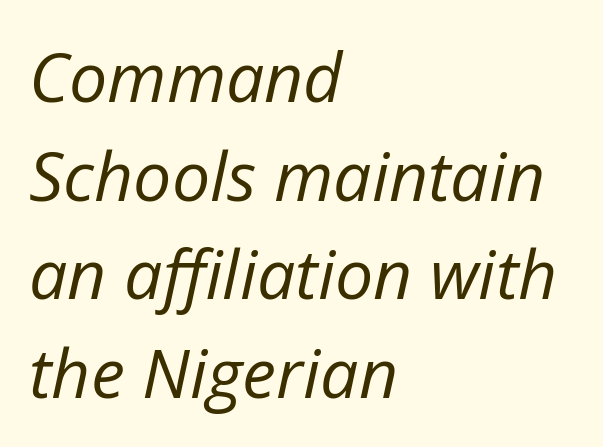
The image shows 68 px regular-weight type, italic (leaning right); set left-aligned, normal line spacing (1.45x), normal letter spacing, not underlined; low stroke contrast and a medium x-height.
